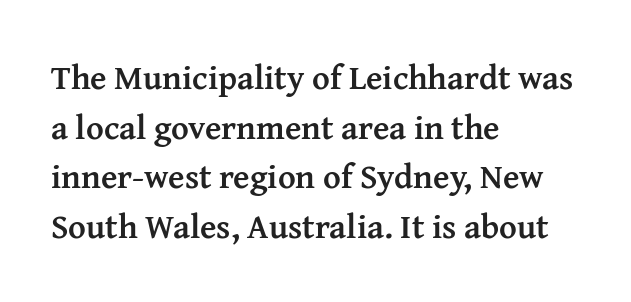
Q: Is the text bold? A: Yes.
Q: Is the text italic (slanted)? A: No, it is upright.
Q: Is the typeface a serif or a sans-serif typeface? A: Serif.
Q: Is the text underlined? A: No.
Q: How is the paragraph aligned? A: Left-aligned.
Q: Is the spacing between letters normal or unusually wide? A: Normal.
Q: Is the spacing between lines tight, normal or loose? A: Normal.
Q: Width (condensed, normal, or wide)? A: Normal.
Q: Stroke contrast? A: Medium.
Q: x-height? A: Medium.
Q: Monospaced? A: No.
